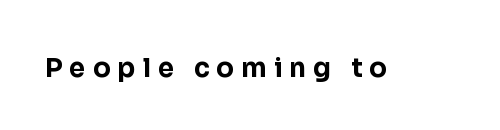
Q: Is the text bold? A: Yes.
Q: Is the text italic (slanted)? A: No, it is upright.
Q: Is the text underlined? A: No.
Q: Is the spacing between letters normal or unusually wide? A: Unusually wide.
